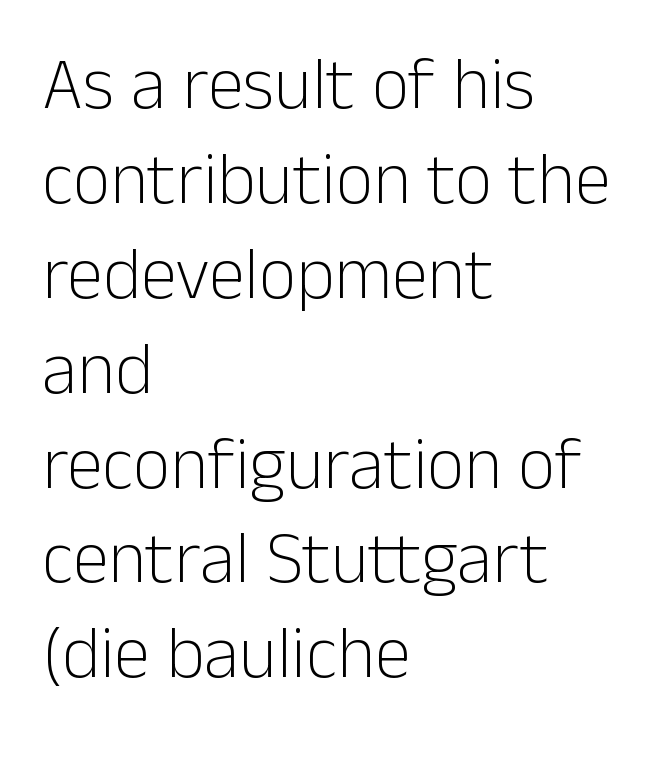
Italic: no, the glyphs are upright roman. Rows of type keep a routine distance in the vertical direction. The compositor pushed each line to the left boundary. Does extra space separate the letters? No, they use regular spacing. No chunkiness to these letters — they're not bold.
